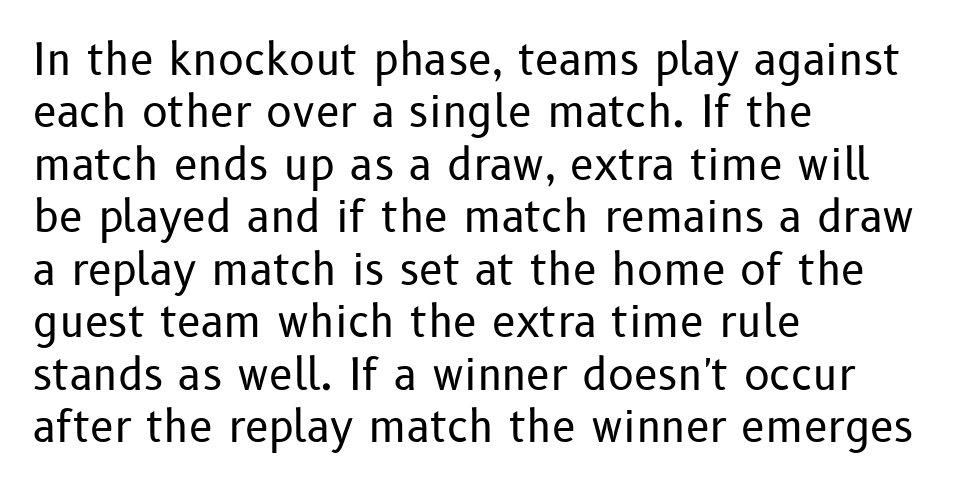
Q: Is the text bold? A: No.
Q: Is the text italic (slanted)? A: No, it is upright.
Q: Is the typeface a serif or a sans-serif typeface? A: Sans-serif.
Q: Is the text underlined? A: No.
Q: How is the paragraph aligned? A: Left-aligned.
Q: Is the spacing between letters normal or unusually wide? A: Normal.
Q: Width (condensed, normal, or wide)? A: Normal.
Q: Stroke contrast? A: Low.
Q: x-height? A: Medium.
Q: Monospaced? A: No.
